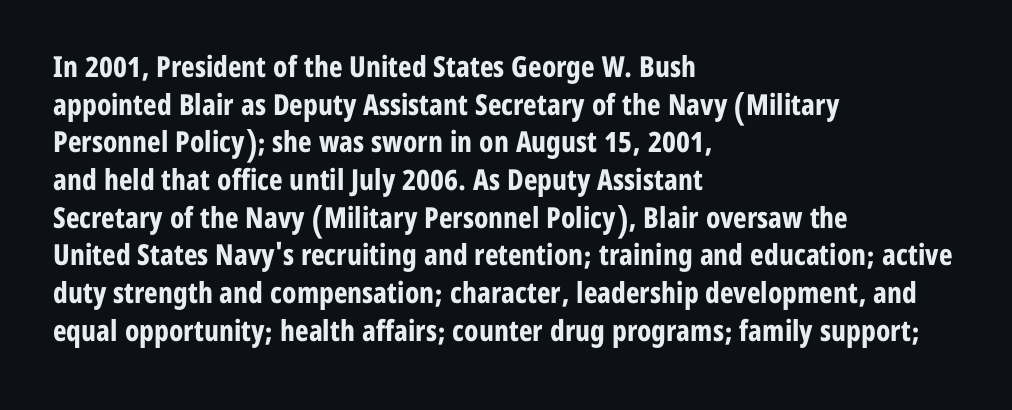
{"serif": "no", "italic": "no", "bold": "yes", "weight": "bold", "width": "condensed", "stroke_contrast": "low", "x_height": "medium", "monospaced": "no", "underline": "no", "align": "left", "line_spacing": "normal", "line_spacing_ratio": 1.3, "letter_spacing": "normal", "letter_spacing_em": 0.0, "glyph_px": 29}
